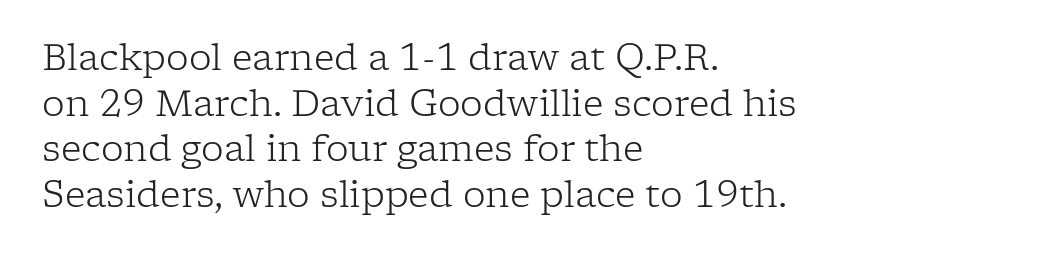
{"serif": "yes", "italic": "no", "bold": "no", "weight": "light", "width": "normal", "stroke_contrast": "low", "x_height": "medium", "monospaced": "no", "underline": "no", "align": "left", "line_spacing": "normal", "line_spacing_ratio": 1.27, "letter_spacing": "normal", "letter_spacing_em": 0.0, "glyph_px": 36}
